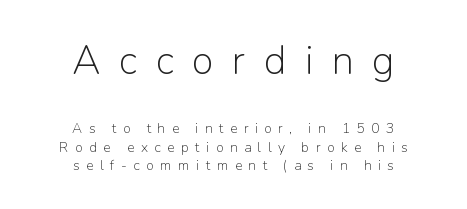
Decoration check: the copy has no underline. Quick note: not italic, upright. The letters in the upper block stand taller than those in the block below. A typesetter would call this proportional, since set widths differ per character. Substantial extra tracking has been applied to these lines.
